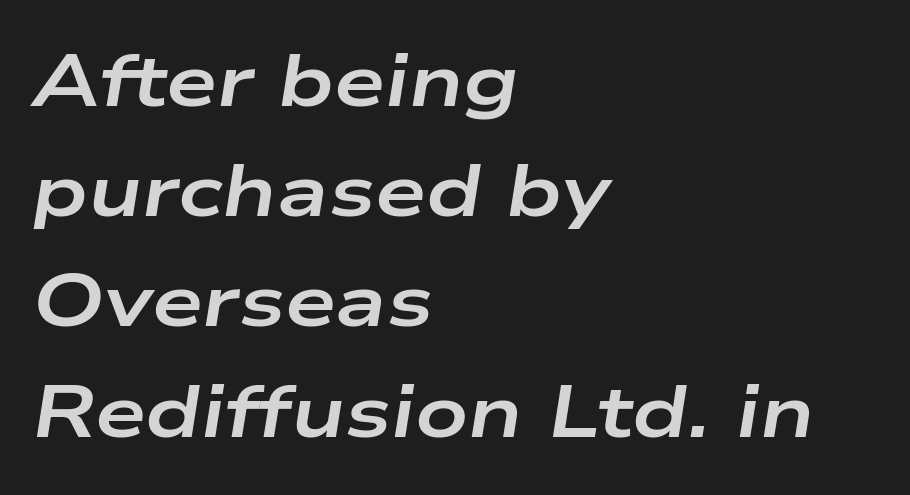
{"italic": "yes", "lean": "right", "slant_degrees": 9, "bold": "yes", "weight": "bold", "width": "wide", "stroke_contrast": "low", "x_height": "medium", "monospaced": "no", "underline": "no", "align": "left", "line_spacing": "normal", "line_spacing_ratio": 1.51, "letter_spacing": "normal", "letter_spacing_em": 0.0, "glyph_px": 73}
